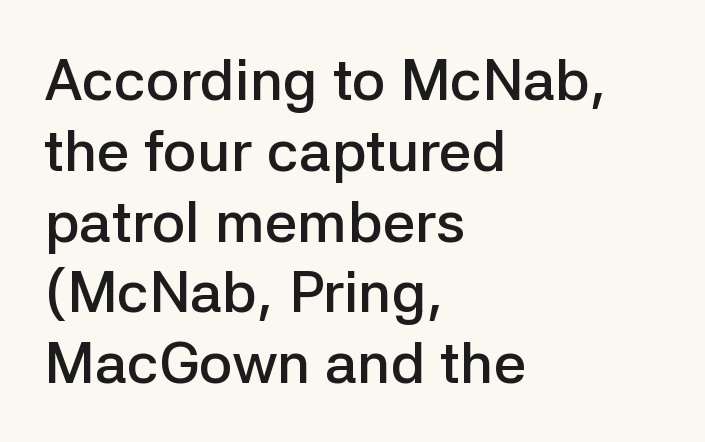
{"serif": "no", "italic": "no", "bold": "semi", "weight": "semibold", "width": "normal", "stroke_contrast": "low", "x_height": "medium", "monospaced": "no", "underline": "no", "align": "left", "line_spacing_ratio": 1.22, "letter_spacing": "normal", "letter_spacing_em": 0.0, "glyph_px": 58}
